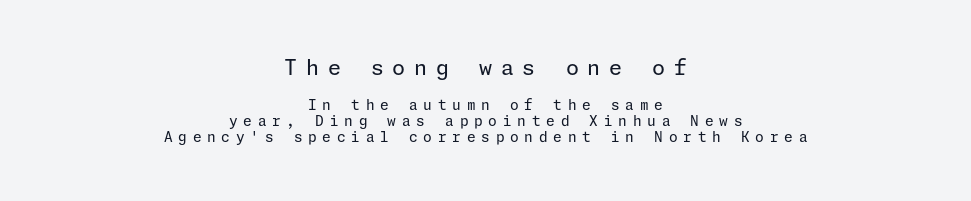
Weight: in the light-to-regular range. The words here are not underlined. The letters are spread apart with noticeably loose tracking. The lines are quadded center.
